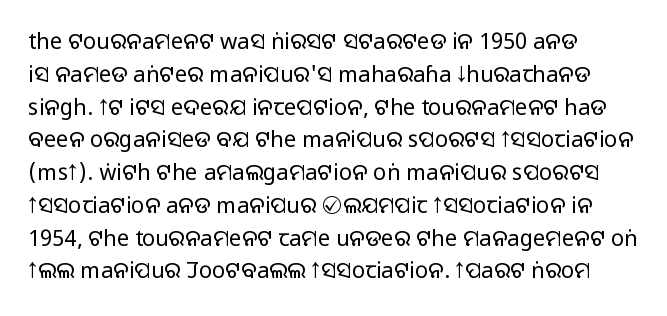
{"italic": "no", "bold": "no", "underline": "no", "align": "left", "line_spacing": "normal", "line_spacing_ratio": 1.49, "letter_spacing": "normal", "letter_spacing_em": 0.0, "glyph_px": 22}
